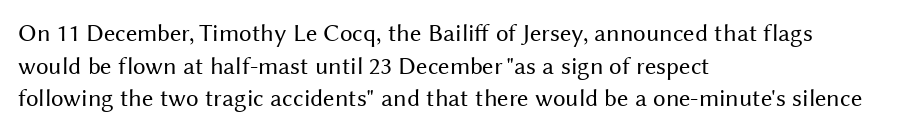
The image shows 25 px text type, upright; set left-aligned, normal line spacing (1.31x), normal letter spacing, not underlined.
